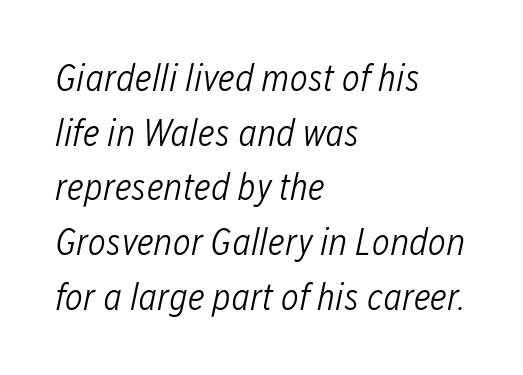
{"italic": "yes", "lean": "right", "slant_degrees": 12, "bold": "no", "weight": "light", "width": "condensed", "stroke_contrast": "low", "x_height": "medium", "monospaced": "no", "underline": "no", "align": "left", "line_spacing": "normal", "line_spacing_ratio": 1.44, "letter_spacing": "normal", "letter_spacing_em": 0.0, "glyph_px": 38}
